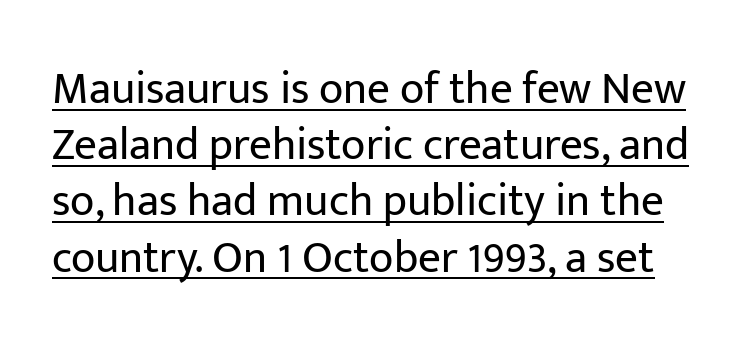
Q: Is the text bold? A: No.
Q: Is the text italic (slanted)? A: No, it is upright.
Q: Is the typeface a serif or a sans-serif typeface? A: Sans-serif.
Q: Is the text underlined? A: Yes.
Q: Is the spacing between letters normal or unusually wide? A: Normal.
Q: Is the spacing between lines tight, normal or loose? A: Normal.
Q: Width (condensed, normal, or wide)? A: Normal.
Q: Stroke contrast? A: Low.
Q: x-height? A: Medium.
Q: Monospaced? A: No.
